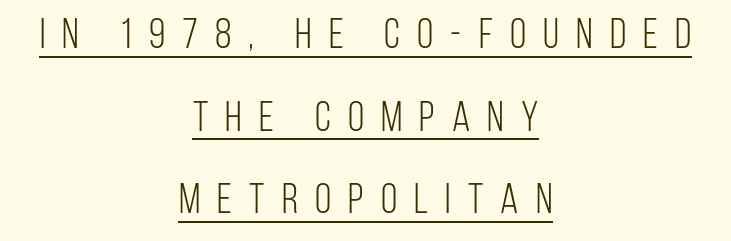
The image shows 42 px light, condensed sans-serif type, upright; set centered, loose line spacing (1.97x), unusually wide letter spacing (+0.41 em), underlined; low stroke contrast and a large x-height.
